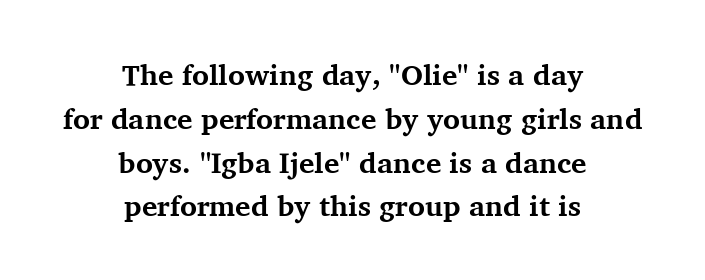
{"serif": "yes", "italic": "no", "bold": "yes", "weight": "bold", "width": "normal", "stroke_contrast": "medium", "x_height": "medium", "monospaced": "no", "underline": "no", "align": "center", "line_spacing": "normal", "line_spacing_ratio": 1.51, "letter_spacing": "normal", "letter_spacing_em": 0.0, "glyph_px": 29}
